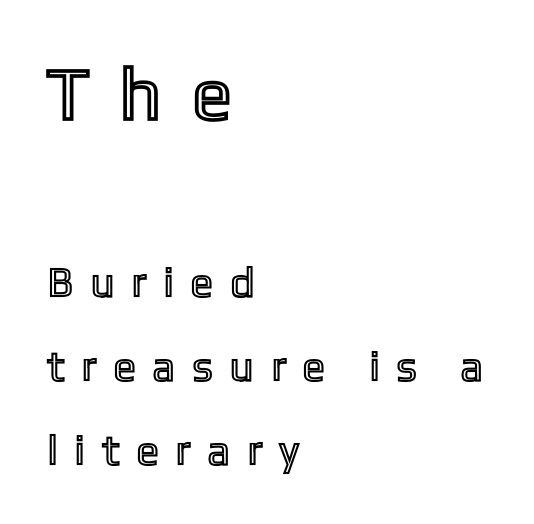
Q: Is the text italic (slanted)? A: No, it is upright.
Q: Is the text underlined? A: No.
Q: How is the paragraph aligned? A: Left-aligned.
Q: Is the spacing between letters normal or unusually wide? A: Unusually wide.
Q: Is the spacing between lines tight, normal or loose? A: Loose.
Q: Which block of text is set in a larger size, the first (top) or the second (bottom)? A: The first (top) one.
Q: Width (condensed, normal, or wide)? A: Condensed.
Q: x-height? A: Medium.
Q: Monospaced? A: No.
